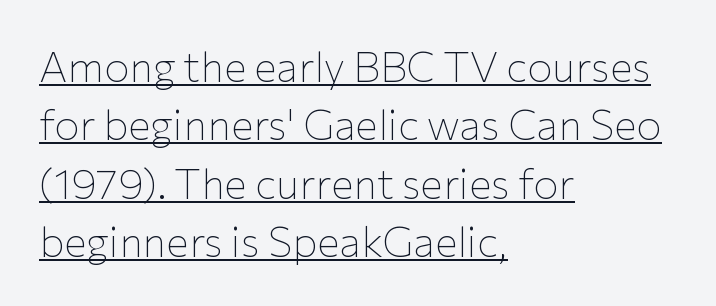
Q: Is the text bold? A: No.
Q: Is the text italic (slanted)? A: No, it is upright.
Q: Is the typeface a serif or a sans-serif typeface? A: Sans-serif.
Q: Is the text underlined? A: Yes.
Q: How is the paragraph aligned? A: Left-aligned.
Q: Is the spacing between letters normal or unusually wide? A: Normal.
Q: Is the spacing between lines tight, normal or loose? A: Normal.
Q: Width (condensed, normal, or wide)? A: Normal.
Q: Stroke contrast? A: Low.
Q: x-height? A: Medium.
Q: Monospaced? A: No.
